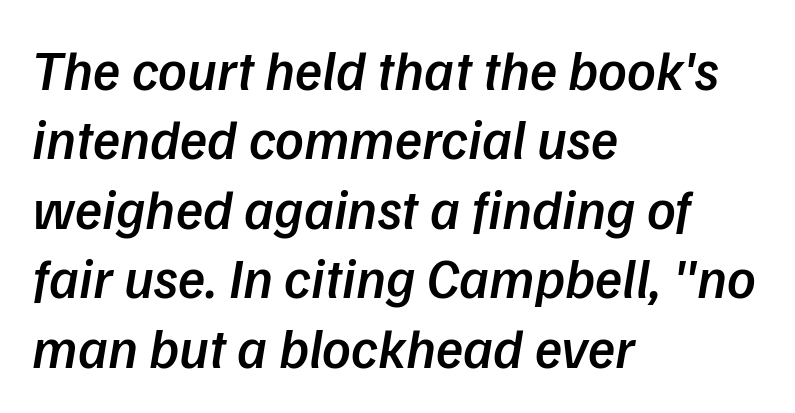
Q: Is the text bold? A: Semi-bold.
Q: Is the text italic (slanted)? A: Yes, it leans right by about 9 degrees.
Q: Is the text underlined? A: No.
Q: How is the paragraph aligned? A: Left-aligned.
Q: Is the spacing between letters normal or unusually wide? A: Normal.
Q: Width (condensed, normal, or wide)? A: Normal.
Q: Stroke contrast? A: Low.
Q: x-height? A: Medium.
Q: Monospaced? A: No.
